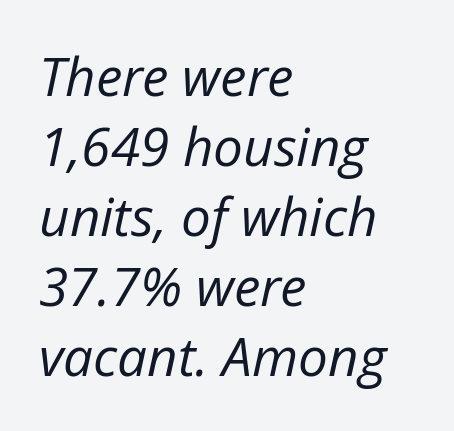
Between one letter and the next there's only the usual sliver of space. The typesetter chose a ragged-right arrangement here. Think of a printed novel: that variable character pitch is what you see here. These lines were composed using italics. Notice how descenders clear the ascenders below comfortably — that's standard leading.
